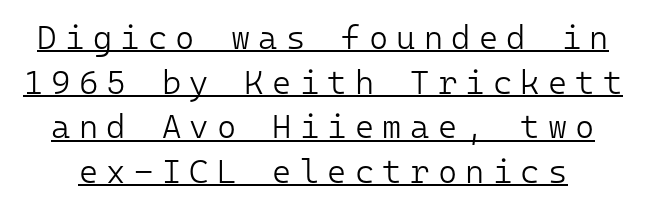
{"serif": "no", "italic": "no", "bold": "no", "weight": "light", "width": "normal", "stroke_contrast": "low", "x_height": "medium", "monospaced": "yes", "underline": "yes", "line_spacing": "normal", "line_spacing_ratio": 1.35, "letter_spacing": "wide", "letter_spacing_em": 0.25, "glyph_px": 33}
